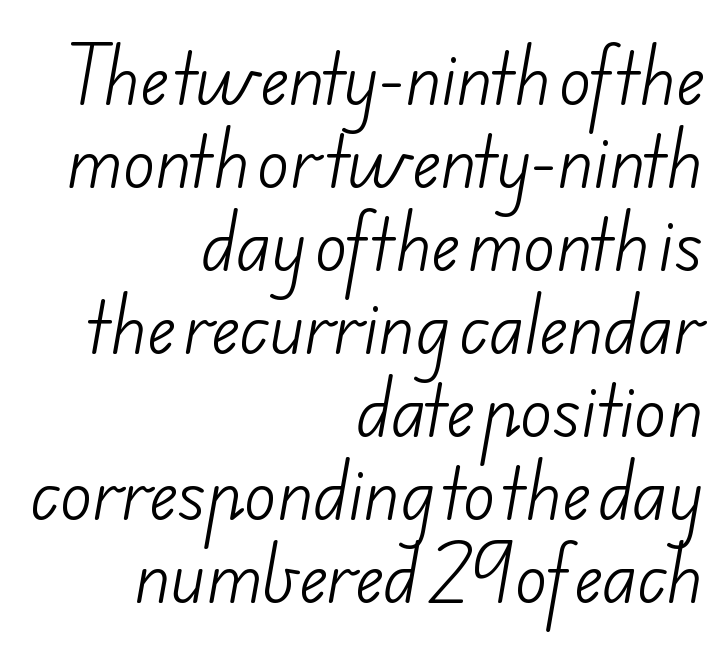
The image shows 67 px light sans-serif type; set right-aligned, line spacing 1.24x, normal letter spacing, not underlined; low stroke contrast and a small x-height.
